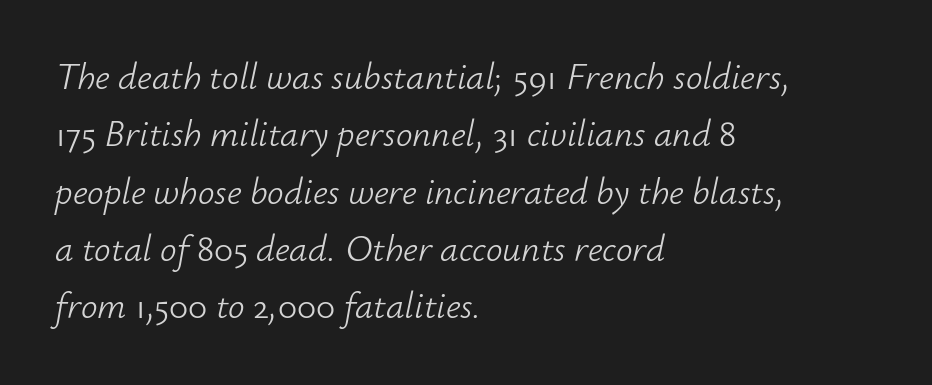
Horizontally, the lines are justified to the leading edge only. Is the stroke heavy? The answer is a plain regular-or-lighter. Nobody drew a line under any word here. The rendering applies a slant to the glyphs. Nobody touched the tracking dial on this one. Is this a fixed-width face? No — the glyphs have proportional, varying widths.
